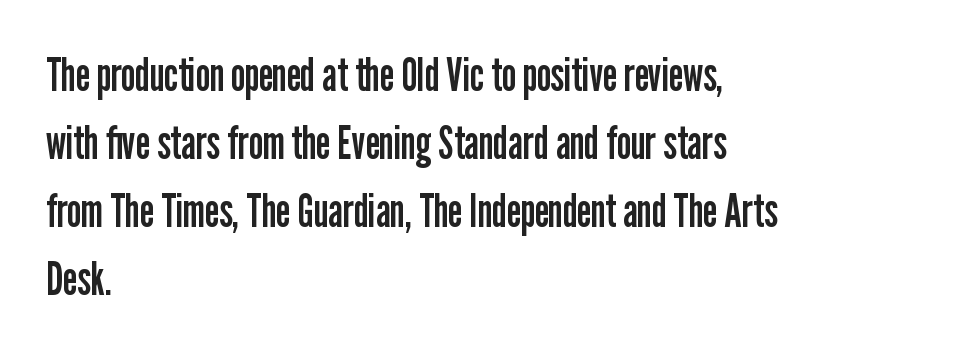
The image shows 46 px regular-weight, condensed sans-serif type, upright; set left-aligned, normal line spacing (1.48x), normal letter spacing, not underlined; low stroke contrast and a medium x-height.
